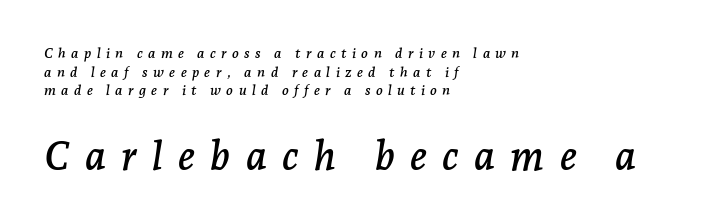
Q: Is the text italic (slanted)? A: Yes, it leans right by about 7 degrees.
Q: Is the typeface a serif or a sans-serif typeface? A: Serif.
Q: Is the text underlined? A: No.
Q: How is the paragraph aligned? A: Left-aligned.
Q: Is the spacing between letters normal or unusually wide? A: Unusually wide.
Q: Is the spacing between lines tight, normal or loose? A: Normal.
Q: Which block of text is set in a larger size, the first (top) or the second (bottom)? A: The second (bottom) one.
Q: Width (condensed, normal, or wide)? A: Normal.
Q: Stroke contrast? A: Low.
Q: x-height? A: Medium.
Q: Monospaced? A: No.
